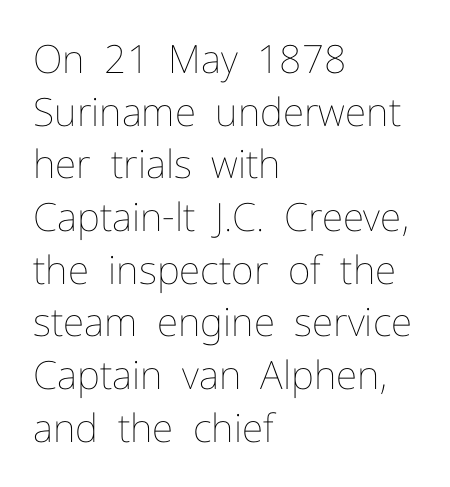
The image shows 39 px thin type, upright; set left-aligned, normal line spacing (1.35x), normal letter spacing, not underlined; low stroke contrast and a medium x-height.
